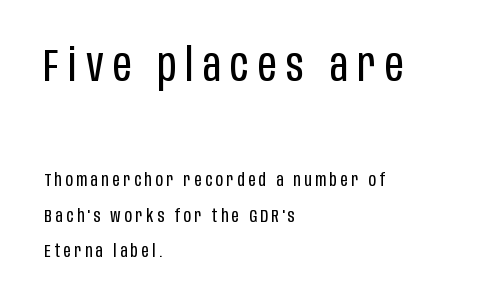
{"serif": "no", "italic": "no", "bold": "no", "weight": "regular", "width": "condensed", "stroke_contrast": "low", "x_height": "large", "monospaced": "no", "underline": "no", "align": "left", "line_spacing": "loose", "line_spacing_ratio": 1.97, "letter_spacing": "wide", "letter_spacing_em": 0.2, "larger_block": "first", "size_ratio": 2.56, "glyph_px": 46}
